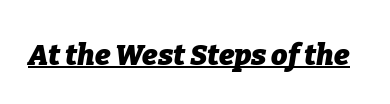
The image shows 29 px heavy type, italic (leaning right); set normal letter spacing, underlined; low stroke contrast and a medium x-height.
